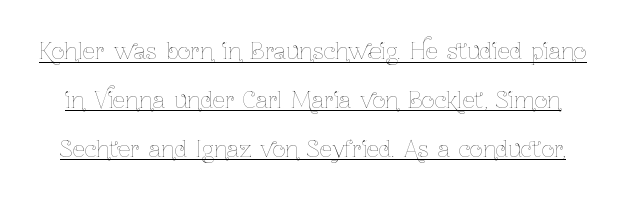
Loosely led — the rows are spread out. The lettering holds an erect, upright posture throughout. Weight: in the light-to-regular range. Every word sits above its own underline.
